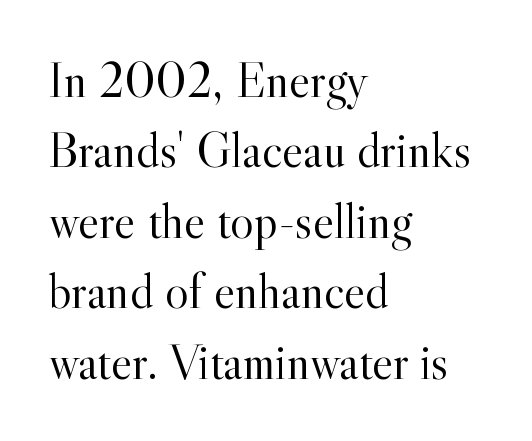
{"serif": "yes", "italic": "no", "bold": "no", "weight": "light", "width": "normal", "x_height": "small", "monospaced": "no", "underline": "no", "align": "left", "line_spacing": "normal", "line_spacing_ratio": 1.41, "letter_spacing": "normal", "letter_spacing_em": 0.0, "glyph_px": 50}
